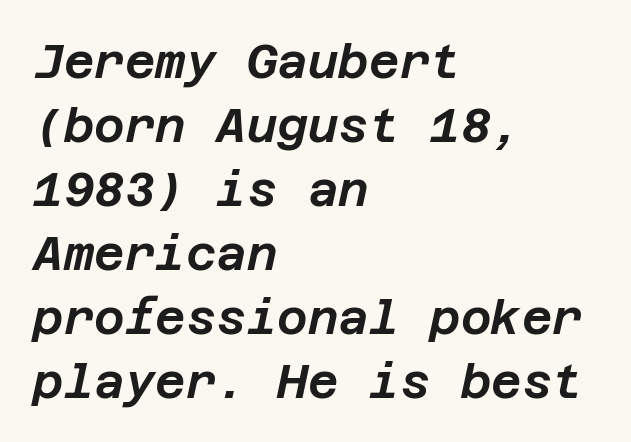
Does the copy run flush right? No — it runs flush left. The rendering uses a moderate line-height, typical for paragraphs. Descenders hang freely into open space. There is no visible air inserted between adjacent glyphs.
